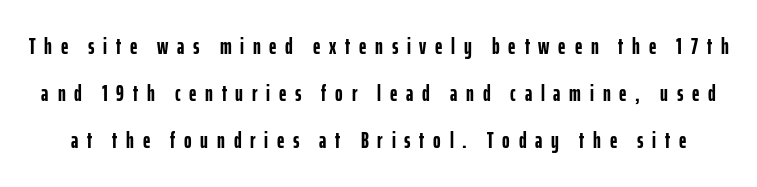
Q: Is the text bold? A: Yes.
Q: Is the text italic (slanted)? A: No, it is upright.
Q: Is the text underlined? A: No.
Q: Is the spacing between letters normal or unusually wide? A: Unusually wide.
Q: Is the spacing between lines tight, normal or loose? A: Loose.
